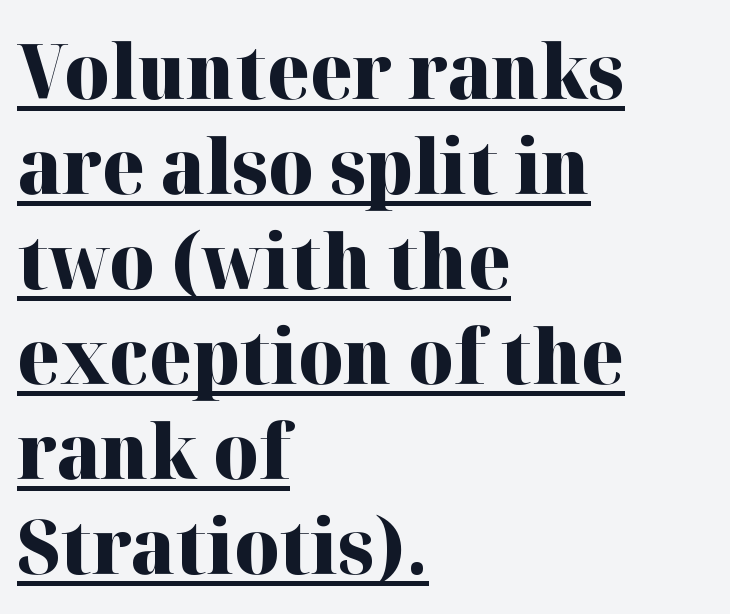
The image shows 76 px heavy serif type, upright; set left-aligned, normal line spacing (1.25x), normal letter spacing, underlined; high stroke contrast and a medium x-height.
